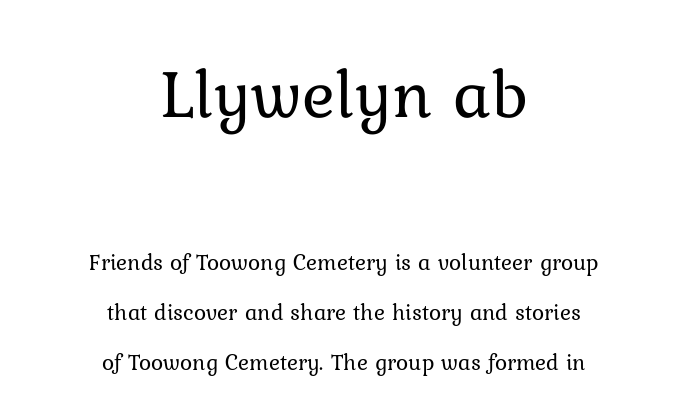
The passage shown is typed in a proportional face where columns would drift. The face used here is rendered with its standard letterfit. Beneath every word, the page is bare. Heaviness? Minimal to ordinary, like unemphasized prose. Notice how the stems are strictly vertical — no italics here.
